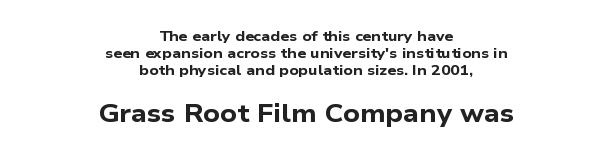
Q: Is the text bold? A: Yes.
Q: Is the text underlined? A: No.
Q: How is the paragraph aligned? A: Centered.
Q: Is the spacing between letters normal or unusually wide? A: Normal.
Q: Which block of text is set in a larger size, the first (top) or the second (bottom)? A: The second (bottom) one.
